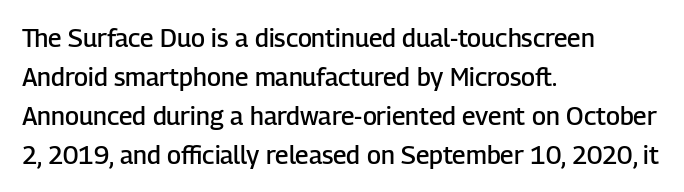
Q: Is the text bold? A: Semi-bold.
Q: Is the text italic (slanted)? A: No, it is upright.
Q: Is the text underlined? A: No.
Q: How is the paragraph aligned? A: Left-aligned.
Q: Is the spacing between letters normal or unusually wide? A: Normal.
Q: Is the spacing between lines tight, normal or loose? A: Normal.
